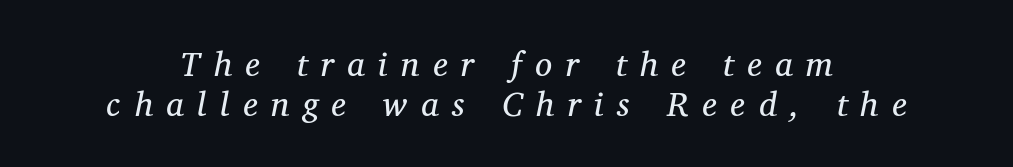
{"serif": "yes", "italic": "yes", "lean": "right", "slant_degrees": 12, "bold": "no", "weight": "regular", "width": "normal", "stroke_contrast": "medium", "x_height": "medium", "monospaced": "no", "underline": "no", "line_spacing_ratio": 1.17, "letter_spacing": "wide", "letter_spacing_em": 0.4, "glyph_px": 34}
